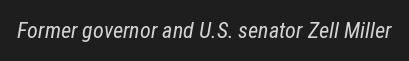
Q: Is the text bold? A: No.
Q: Is the text italic (slanted)? A: Yes, it leans right by about 12 degrees.
Q: Is the text underlined? A: No.
Q: Is the spacing between letters normal or unusually wide? A: Normal.
